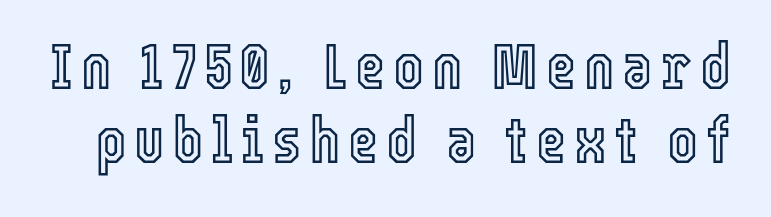
{"italic": "no", "width": "condensed", "x_height": "medium", "monospaced": "no", "underline": "no", "line_spacing": "tight", "line_spacing_ratio": 1.14, "glyph_px": 65}
